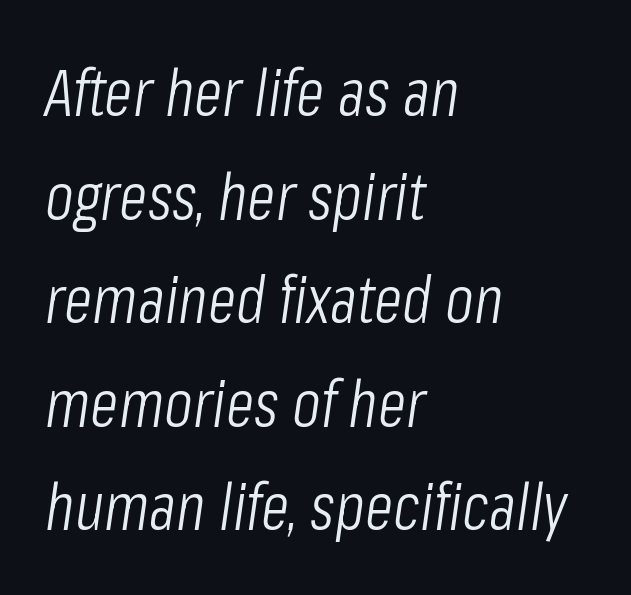
Style check: oblique. Proportional: the letters do not fall into vertical columns. A light-to-regular cut is what we see here. Compared with a centered layout, this one pins lines to the left instead. The line-height multiplier appears to be the usual default. Honestly, the letter spacing is just normal — you wouldn't notice it.
